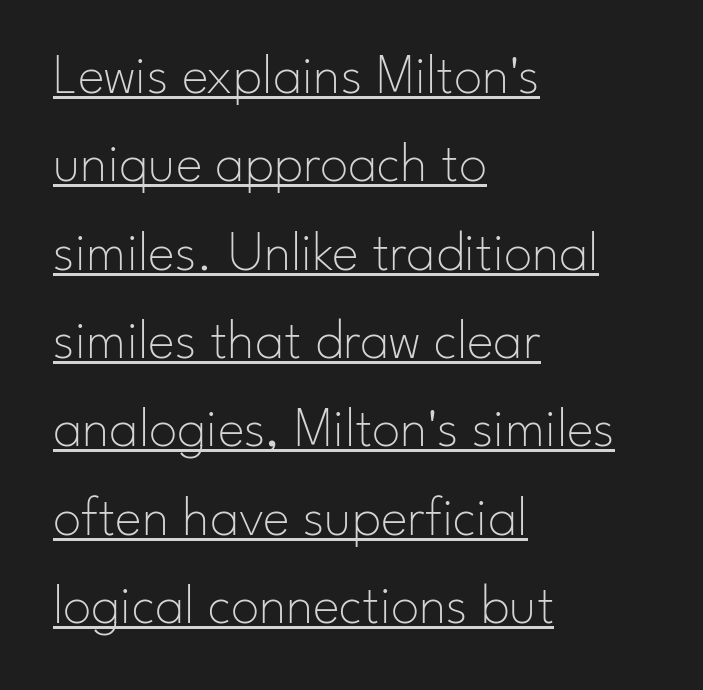
Weight: in the light-to-regular range. Students, observe: this is what conventionally led text looks like. Horizontally, the lines are justified to the leading edge only. The rendering uses the underline text-decoration. Compared with typical body copy, the letter spacing here is the same.
